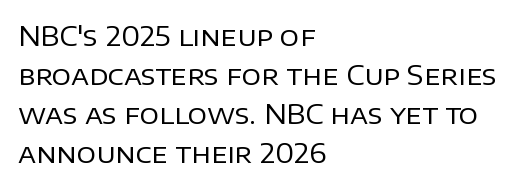
The image shows 27 px text type, upright; set left-aligned, normal line spacing (1.45x), normal letter spacing, not underlined.
